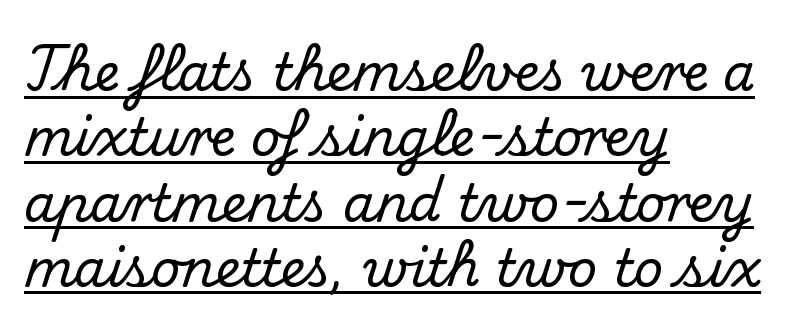
Letterform terminals end in serifs throughout the passage. No extra tracking has been applied to these lines. Line beginnings align vertically; line endings do not. Underlined type.
